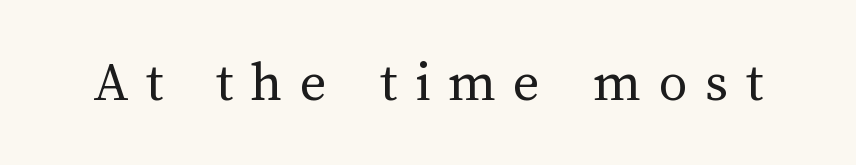
What stands out about the letter spacing? Its width — letters are far apart. Vertical stems look standard width or narrower in stroke. The face used here is proportionally spaced, like ordinary book or web type. Vertical strokes here are truly vertical. Rule under the text: the space is simply empty.
